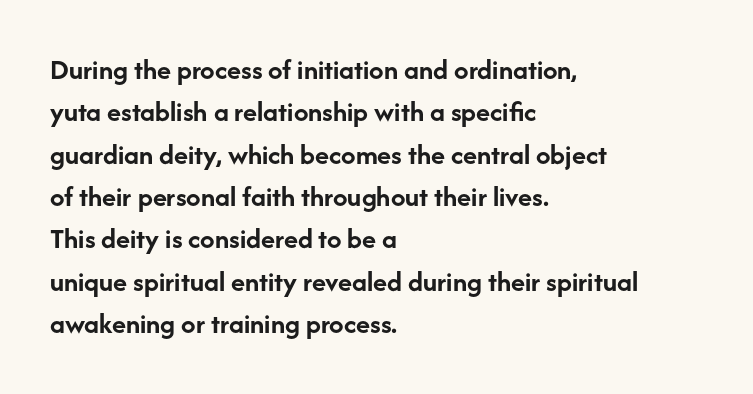
The image shows 29 px semibold sans-serif type, upright; set left-aligned, normal line spacing (1.46x), normal letter spacing, not underlined; low stroke contrast and a medium x-height.
